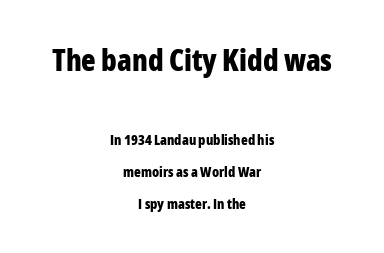
{"serif": "no", "italic": "no", "bold": "yes", "weight": "bold", "width": "condensed", "stroke_contrast": "low", "x_height": "medium", "monospaced": "no", "underline": "no", "align": "center", "line_spacing": "loose", "line_spacing_ratio": 2.28, "letter_spacing": "normal", "letter_spacing_em": 0.0, "larger_block": "first", "size_ratio": 2.14, "glyph_px": 30}
